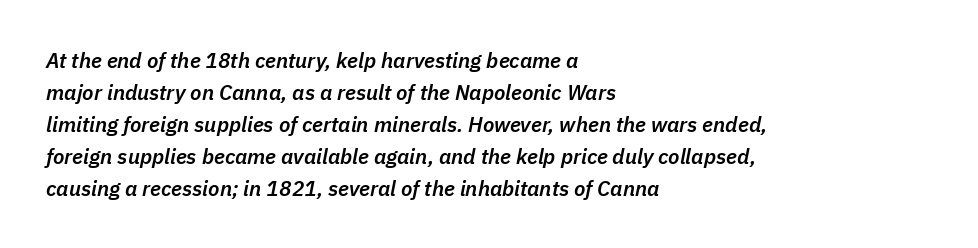
Q: Is the text bold? A: Semi-bold.
Q: Is the text italic (slanted)? A: Yes, it leans right by about 11 degrees.
Q: Is the text underlined? A: No.
Q: How is the paragraph aligned? A: Left-aligned.
Q: Is the spacing between letters normal or unusually wide? A: Normal.
Q: Is the spacing between lines tight, normal or loose? A: Normal.
